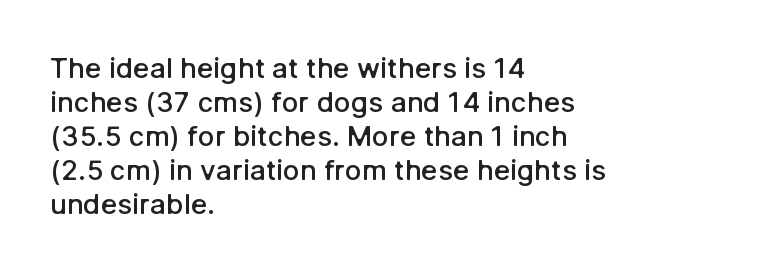
Q: Is the text bold? A: Semi-bold.
Q: Is the text italic (slanted)? A: No, it is upright.
Q: Is the typeface a serif or a sans-serif typeface? A: Sans-serif.
Q: Is the text underlined? A: No.
Q: How is the paragraph aligned? A: Left-aligned.
Q: Is the spacing between letters normal or unusually wide? A: Normal.
Q: Width (condensed, normal, or wide)? A: Normal.
Q: Stroke contrast? A: Low.
Q: x-height? A: Medium.
Q: Monospaced? A: No.
